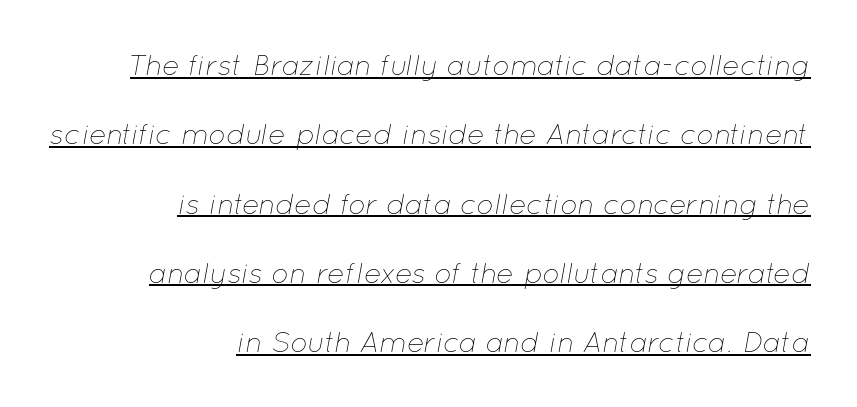
{"italic": "yes", "lean": "right", "slant_degrees": 12, "bold": "no", "weight": "thin", "width": "normal", "stroke_contrast": "low", "x_height": "medium", "monospaced": "no", "underline": "yes", "align": "right", "line_spacing": "loose", "line_spacing_ratio": 2.39, "letter_spacing": "normal", "letter_spacing_em": 0.0, "glyph_px": 29}
